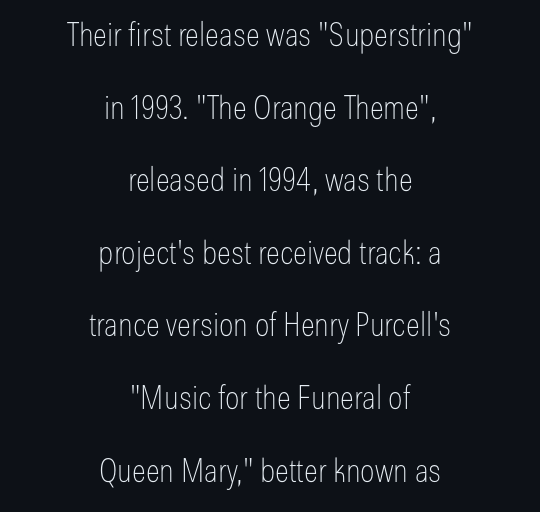
The image shows 33 px thin, condensed sans-serif type, upright; set centered, loose line spacing (2.2x), normal letter spacing, not underlined; low stroke contrast and a medium x-height.
